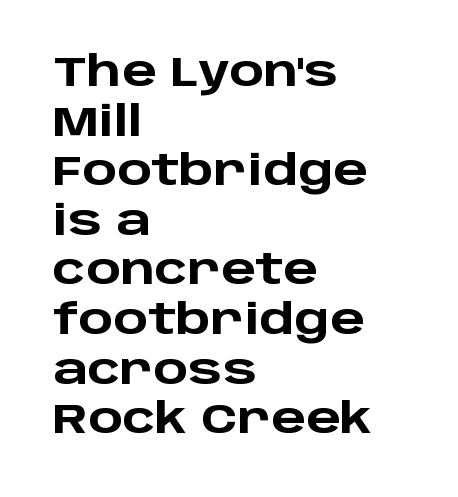
Q: Is the text bold? A: Yes.
Q: Is the text italic (slanted)? A: No, it is upright.
Q: Is the typeface a serif or a sans-serif typeface? A: Sans-serif.
Q: Is the text underlined? A: No.
Q: How is the paragraph aligned? A: Left-aligned.
Q: Is the spacing between letters normal or unusually wide? A: Normal.
Q: Width (condensed, normal, or wide)? A: Wide.
Q: Stroke contrast? A: Low.
Q: x-height? A: Large.
Q: Monospaced? A: No.
